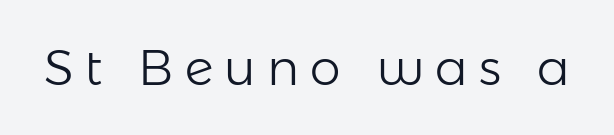
{"serif": "no", "italic": "no", "bold": "no", "weight": "light", "width": "normal", "stroke_contrast": "low", "x_height": "medium", "monospaced": "no", "underline": "no", "letter_spacing": "wide", "letter_spacing_em": 0.23, "glyph_px": 49}
